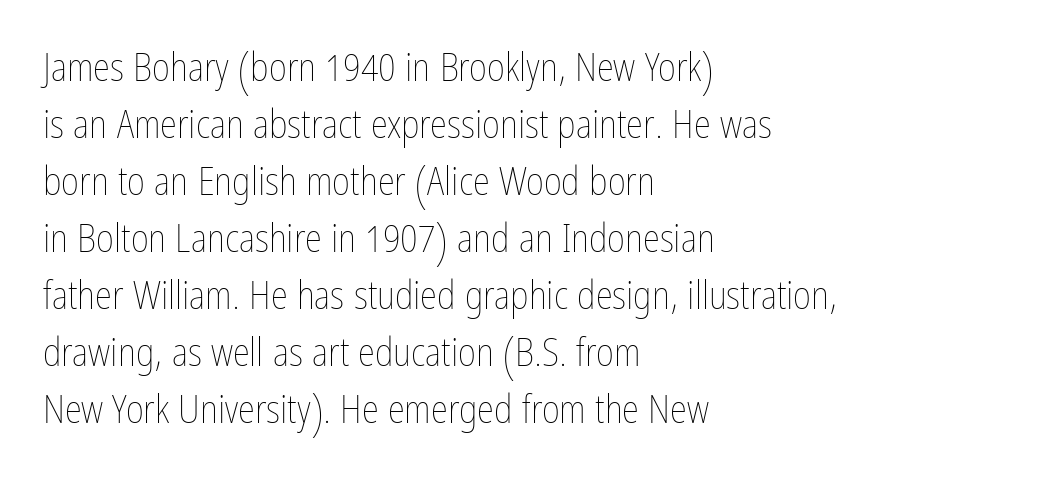
{"italic": "no", "bold": "no", "weight": "thin", "width": "condensed", "stroke_contrast": "low", "x_height": "medium", "monospaced": "no", "underline": "no", "align": "left", "line_spacing": "normal", "line_spacing_ratio": 1.46, "letter_spacing": "normal", "letter_spacing_em": 0.0, "glyph_px": 39}
